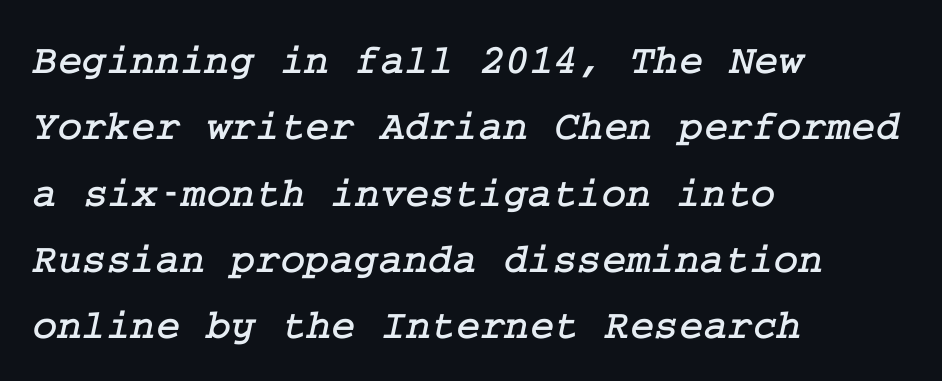
{"serif": "yes", "width": "normal", "stroke_contrast": "low", "x_height": "medium", "underline": "no", "align": "left", "line_spacing": "normal", "line_spacing_ratio": 1.58, "letter_spacing": "normal", "letter_spacing_em": 0.0, "glyph_px": 42}
